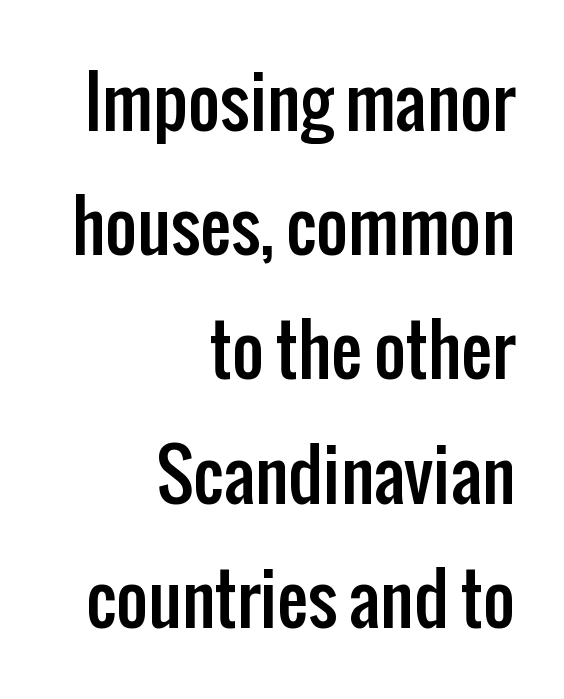
{"serif": "no", "italic": "no", "width": "condensed", "stroke_contrast": "low", "x_height": "medium", "monospaced": "no", "underline": "no", "align": "right", "line_spacing_ratio": 1.8, "letter_spacing": "normal", "letter_spacing_em": 0.0, "glyph_px": 69}
